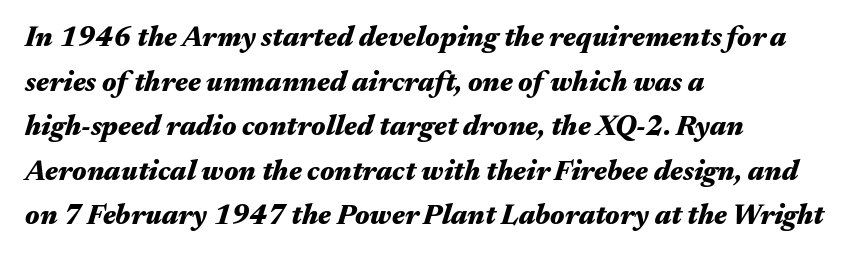
Think of a printed novel: that variable character pitch is what you see here. Beneath every word, the page is bare. Students, note that the glyphs here touch the page at normal intervals. What weight is shown? A full bold with thick strokes. The lines are quadded left. Characters are canted at an angle relative to the baseline's perpendicular.
